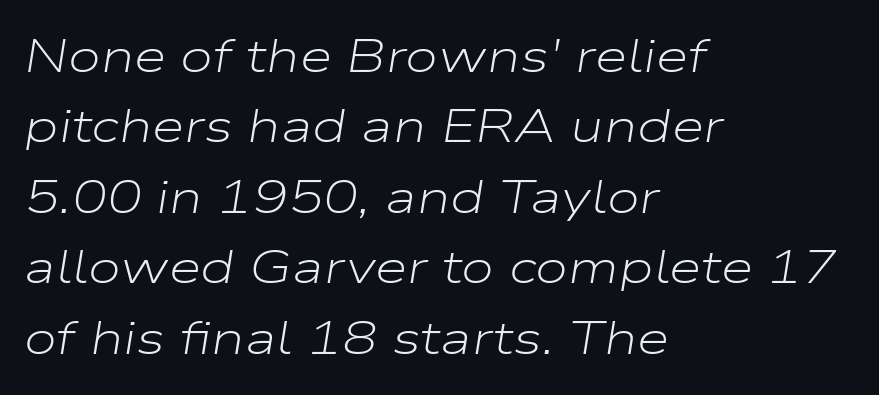
The image shows 47 px light, wide type, italic (leaning right); set left-aligned, normal line spacing (1.5x), normal letter spacing, not underlined; low stroke contrast and a medium x-height.
